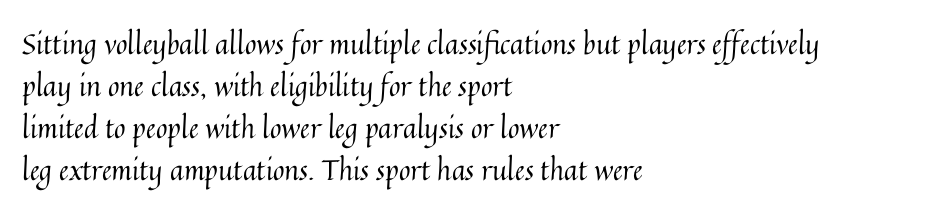
{"bold": "no", "weight": "regular", "width": "normal", "stroke_contrast": "medium", "x_height": "medium", "monospaced": "no", "underline": "no", "align": "left", "line_spacing": "normal", "line_spacing_ratio": 1.5, "letter_spacing": "normal", "letter_spacing_em": 0.0, "glyph_px": 28}
